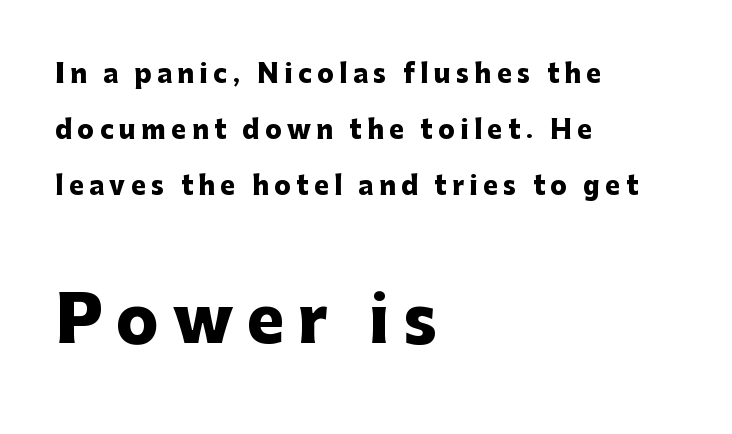
Varying glyph widths throughout — classic text-font behaviour. It's the straight-up-and-down kind of type. Check the space under the baseline: it is left empty. Loose tracking; the words dissolve into strings of separated letters. Does the bottom block carry the larger type? Yes, it does. A great deal of white space separates one row of letters from the next.
